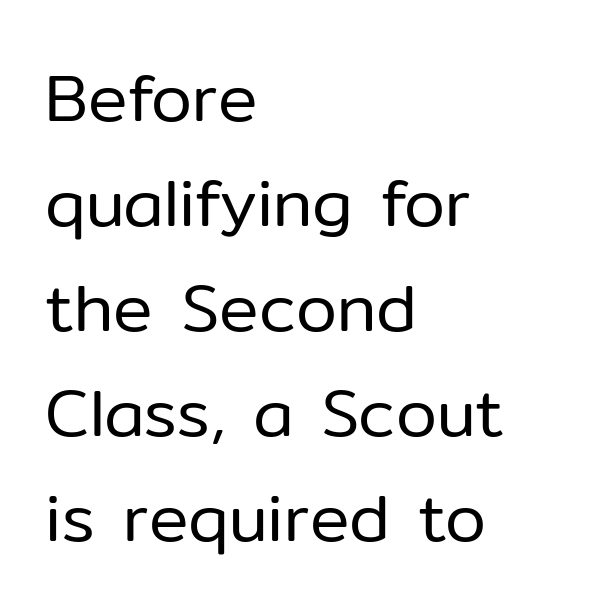
Q: Is the text bold? A: No.
Q: Is the text italic (slanted)? A: No, it is upright.
Q: Is the typeface a serif or a sans-serif typeface? A: Sans-serif.
Q: Is the text underlined? A: No.
Q: How is the paragraph aligned? A: Left-aligned.
Q: Is the spacing between letters normal or unusually wide? A: Normal.
Q: Is the spacing between lines tight, normal or loose? A: Normal.
Q: Width (condensed, normal, or wide)? A: Normal.
Q: Stroke contrast? A: Low.
Q: x-height? A: Medium.
Q: Monospaced? A: No.
